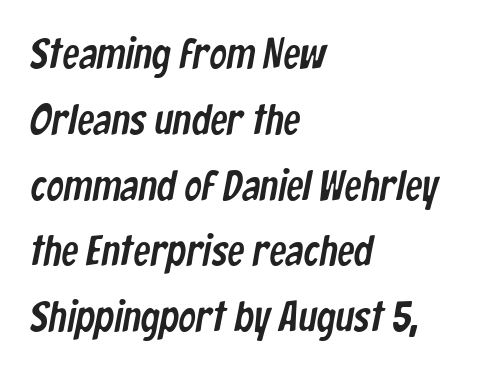
The image shows 43 px condensed sans-serif type; set left-aligned, normal line spacing (1.53x), normal letter spacing, not underlined; low stroke contrast and a medium x-height.
